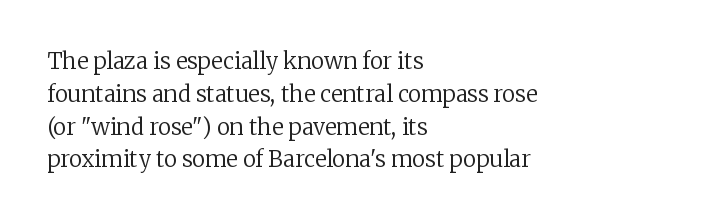
Q: Is the text bold? A: No.
Q: Is the text italic (slanted)? A: No, it is upright.
Q: Is the text underlined? A: No.
Q: How is the paragraph aligned? A: Left-aligned.
Q: Is the spacing between letters normal or unusually wide? A: Normal.
Q: Is the spacing between lines tight, normal or loose? A: Normal.
